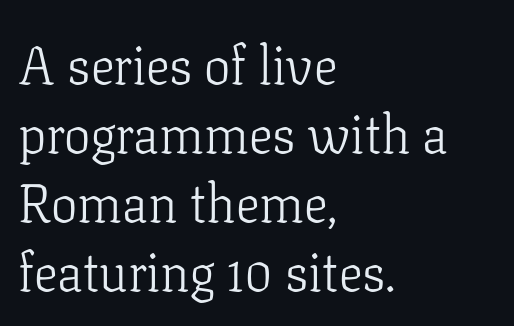
Every character sits straight up, as roman type does. Honestly, the letter spacing is just normal — you wouldn't notice it. The passage shown is not underscored anywhere. Counters stay open thanks to moderate or lighter strokes. A classic flush-left, rag-right setting is used for this passage. The letters advance in unequal steps, a hallmark of proportional type.
